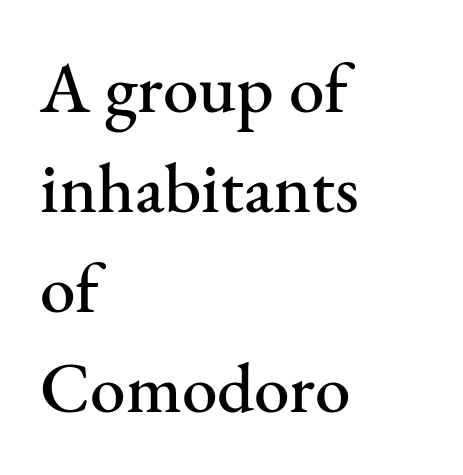
Each letter keeps its own natural width here, so spacing adapts to shape. Honestly, the letter spacing is just normal — you wouldn't notice it. Each letter's strokes conclude with small projecting serifs. Compared with a centered layout, this one pins lines to the left instead. In terms of posture, this sample is upright.
